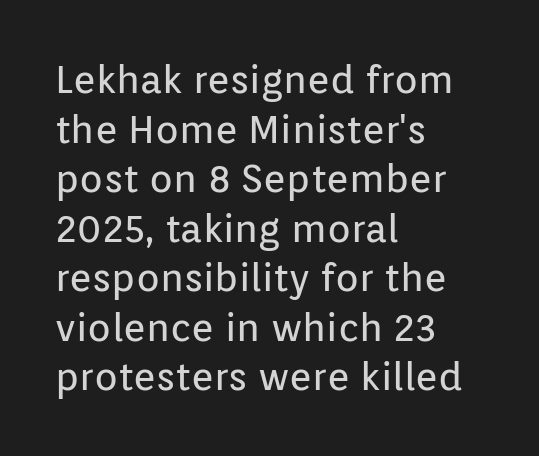
These lines are rendered in a variable-pitch font. Stroke terminals: plain, sans-serif. These lines are set flush left with a ragged right edge. One glance says typical: line gaps are just what's usual. A typesetter would mark this as roman, not italic. Underline: absent.
